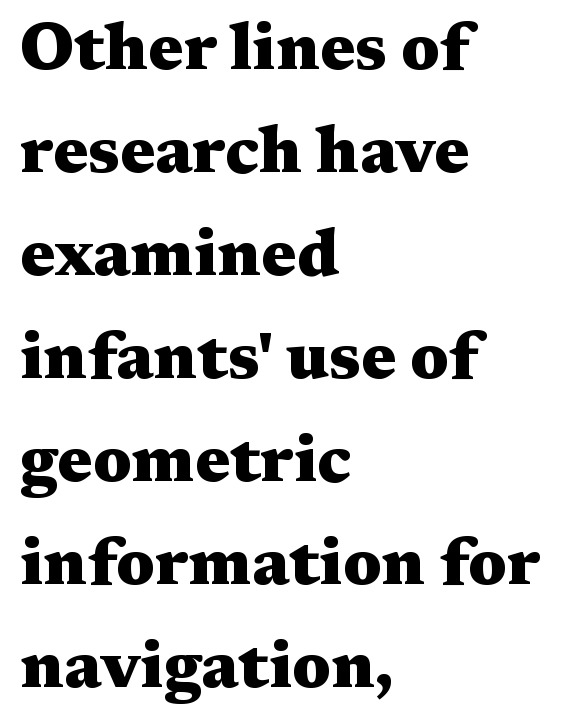
{"serif": "yes", "italic": "no", "bold": "yes", "weight": "heavy", "width": "wide", "stroke_contrast": "medium", "x_height": "medium", "monospaced": "no", "underline": "no", "align": "left", "line_spacing": "normal", "line_spacing_ratio": 1.56, "letter_spacing": "normal", "letter_spacing_em": 0.0, "glyph_px": 66}
